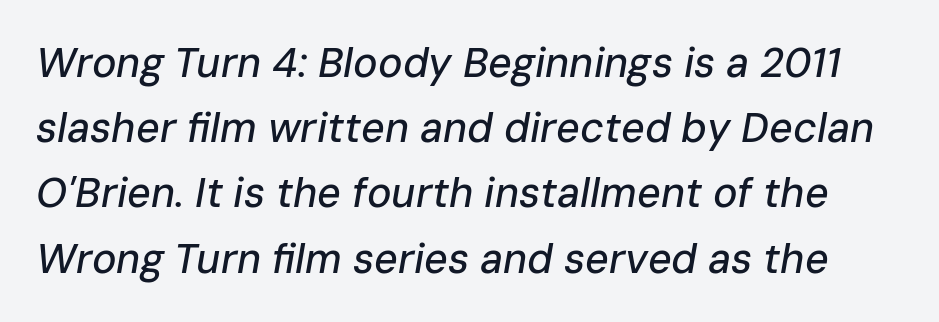
The image shows 41 px text type, italic (leaning right); set normal line spacing (1.59x), normal letter spacing, not underlined; low stroke contrast and a medium x-height.
